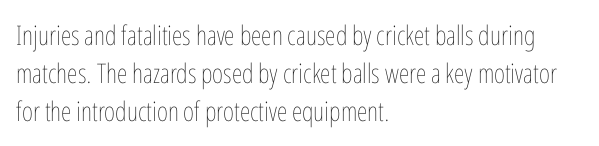
The designer left line spacing at the default. A classic flush-left, rag-right setting is used for this passage. The font sits on the lighter half of the weight spectrum, regular included. The letters stand straight up with perfectly vertical stems. No word sits above an underline.
